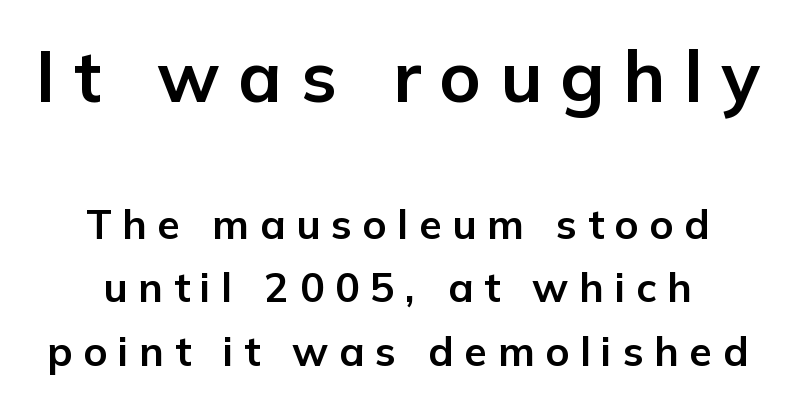
The image shows 71 px bold sans-serif type, upright; set centered, normal line spacing (1.55x), unusually wide letter spacing (+0.26 em), not underlined; the first (top) block is 1.73x larger; low stroke contrast and a medium x-height.
